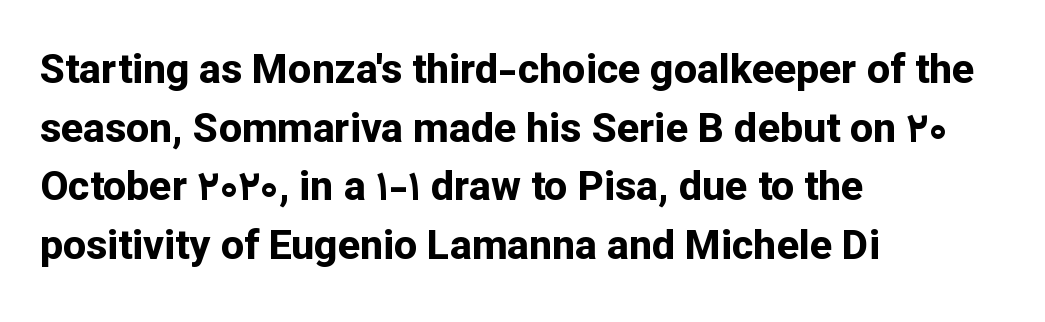
The image shows 41 px bold sans-serif type, upright; set left-aligned, normal line spacing (1.43x), normal letter spacing, not underlined; low stroke contrast and a medium x-height.
